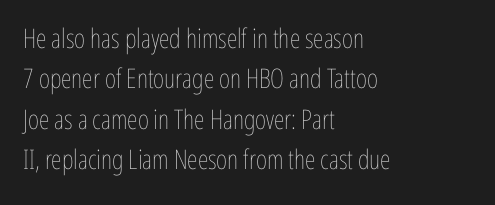
The image shows 27 px text type, upright; set left-aligned, normal line spacing (1.5x), normal letter spacing, not underlined.
